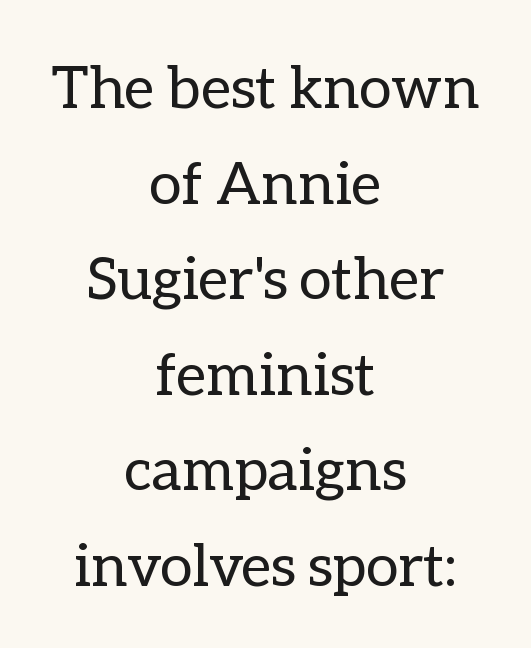
{"italic": "no", "bold": "no", "weight": "regular", "width": "normal", "stroke_contrast": "low", "x_height": "medium", "monospaced": "no", "underline": "no", "align": "center", "line_spacing": "normal", "line_spacing_ratio": 1.62, "letter_spacing": "normal", "letter_spacing_em": 0.0, "glyph_px": 59}
